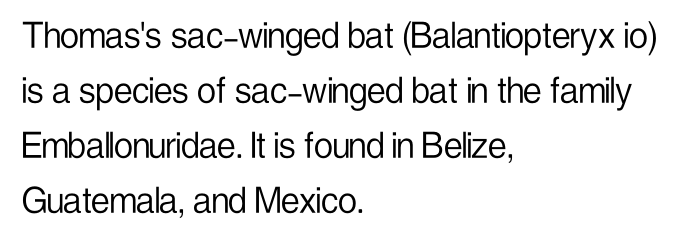
Bold? No — there's no thickening of the strokes. Check under the words: just untouched page. Summary of vertical rhythm: regular, with standard interline spacing. The letters sit at their default tracking, neither squeezed nor spread.
